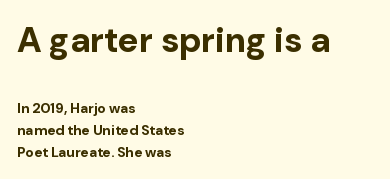
{"serif": "no", "italic": "no", "bold": "yes", "weight": "bold", "width": "normal", "stroke_contrast": "low", "x_height": "medium", "monospaced": "no", "underline": "no", "align": "left", "line_spacing": "normal", "line_spacing_ratio": 1.55, "letter_spacing": "normal", "letter_spacing_em": 0.0, "larger_block": "first", "size_ratio": 2.5, "glyph_px": 35}
